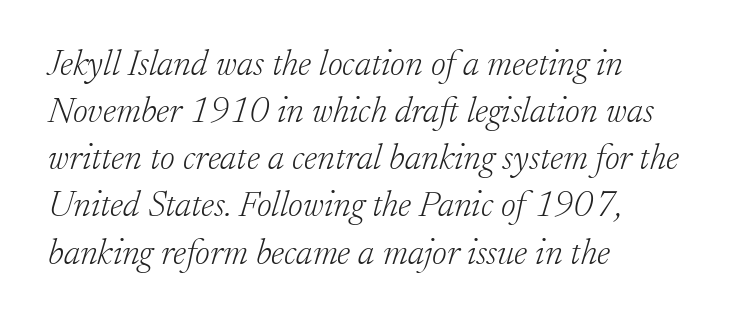
The image shows 36 px light serif type, italic (leaning right); set left-aligned, normal line spacing (1.31x), normal letter spacing, not underlined; low stroke contrast and a small x-height.
